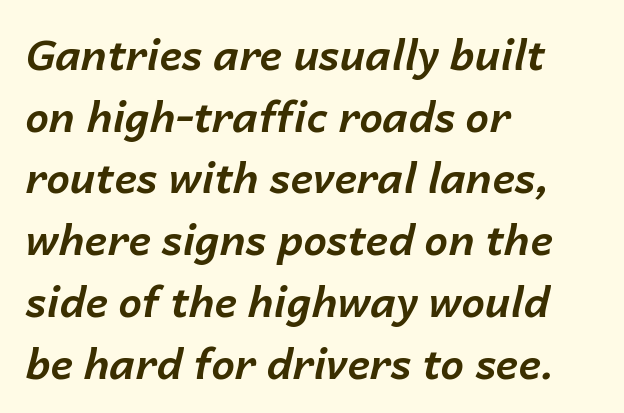
The image shows 42 px bold type, italic (leaning right); set left-aligned, normal line spacing (1.47x), normal letter spacing, not underlined; low stroke contrast and a medium x-height.
